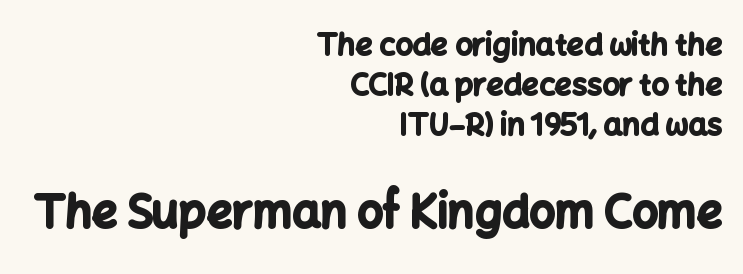
The image shows 45 px bold sans-serif type, upright; set right-aligned, normal line spacing (1.33x), normal letter spacing, not underlined; the second (bottom) block is 1.5x larger; low stroke contrast and a medium x-height.
